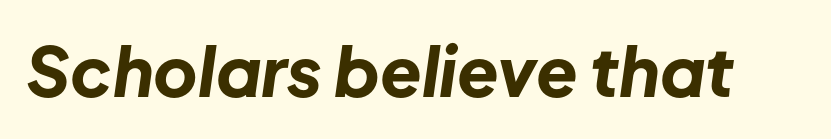
Q: Is the text bold? A: Yes.
Q: Is the text italic (slanted)? A: Yes, it leans right by about 8 degrees.
Q: Is the text underlined? A: No.
Q: Is the spacing between letters normal or unusually wide? A: Normal.
Q: Width (condensed, normal, or wide)? A: Normal.
Q: Stroke contrast? A: Low.
Q: x-height? A: Medium.
Q: Monospaced? A: No.
